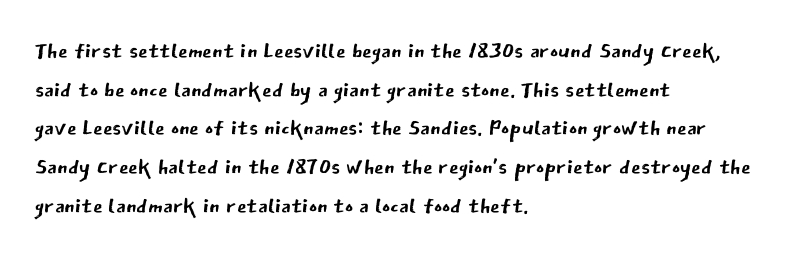
{"serif": "no", "italic": "no", "bold": "no", "weight": "regular", "width": "normal", "stroke_contrast": "low", "x_height": "medium", "monospaced": "no", "underline": "no", "align": "left", "line_spacing": "normal", "line_spacing_ratio": 1.25, "letter_spacing": "normal", "letter_spacing_em": 0.0, "glyph_px": 31}
